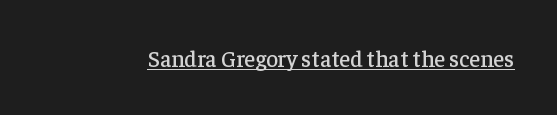
You can see a thin bar hugging the bottom of the glyphs. This rendering leaves character spacing at its baseline value. Style check: upright.
